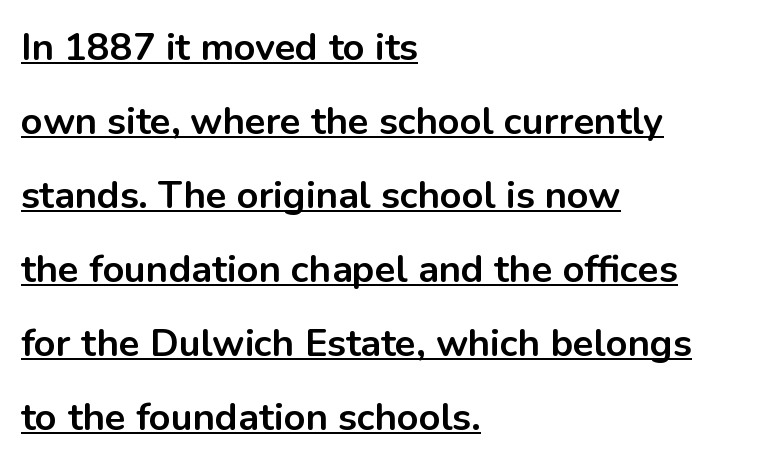
Q: Is the text bold? A: Yes.
Q: Is the text italic (slanted)? A: No, it is upright.
Q: Is the typeface a serif or a sans-serif typeface? A: Sans-serif.
Q: Is the text underlined? A: Yes.
Q: How is the paragraph aligned? A: Left-aligned.
Q: Is the spacing between letters normal or unusually wide? A: Normal.
Q: Is the spacing between lines tight, normal or loose? A: Loose.
Q: Width (condensed, normal, or wide)? A: Normal.
Q: Stroke contrast? A: Low.
Q: x-height? A: Medium.
Q: Monospaced? A: No.
